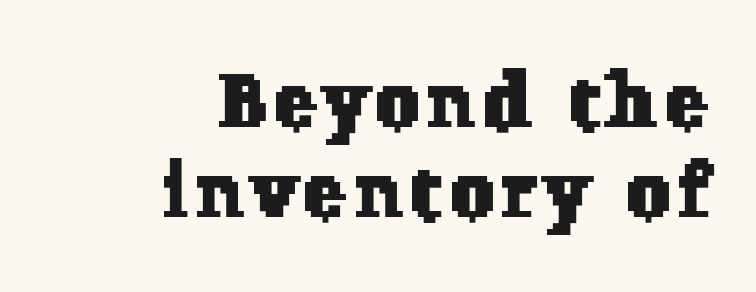
The image shows 76 px serif type; set right-aligned, line spacing 1.18x, not underlined; low stroke contrast and a medium x-height.
